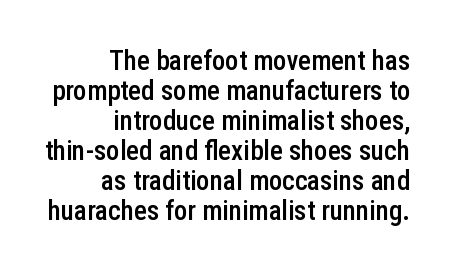
Is there any slant? The stems are plumb. Compared with typical body copy, the letter spacing here is the same. The setting favours the right margin, as signatures and pull-quotes sometimes do. A somewhat darkened texture: the type is semibold rather than bold.
